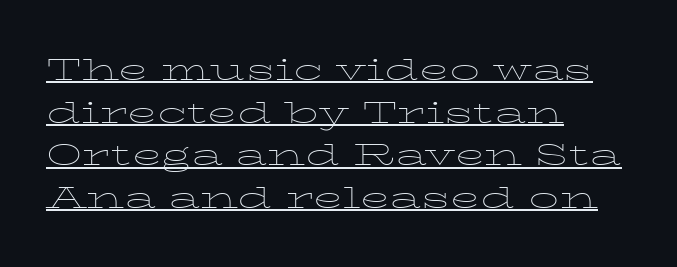
If you measured baseline to baseline, you'd find a middling distance. You could not count columns in this text — the font is proportionally spaced. The characters are drawn with everyday or finer stroke widths. The letterforms sit shoulder to shoulder at normal distance. Line beginnings align vertically; line endings do not.
